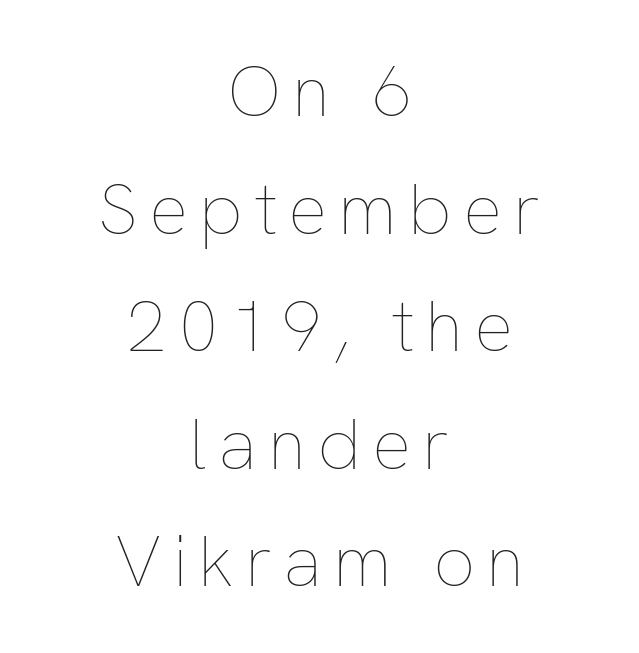
{"italic": "no", "bold": "no", "weight": "thin", "width": "normal", "stroke_contrast": "low", "x_height": "medium", "monospaced": "no", "underline": "no", "align": "center", "line_spacing": "normal", "line_spacing_ratio": 1.61, "glyph_px": 73}
